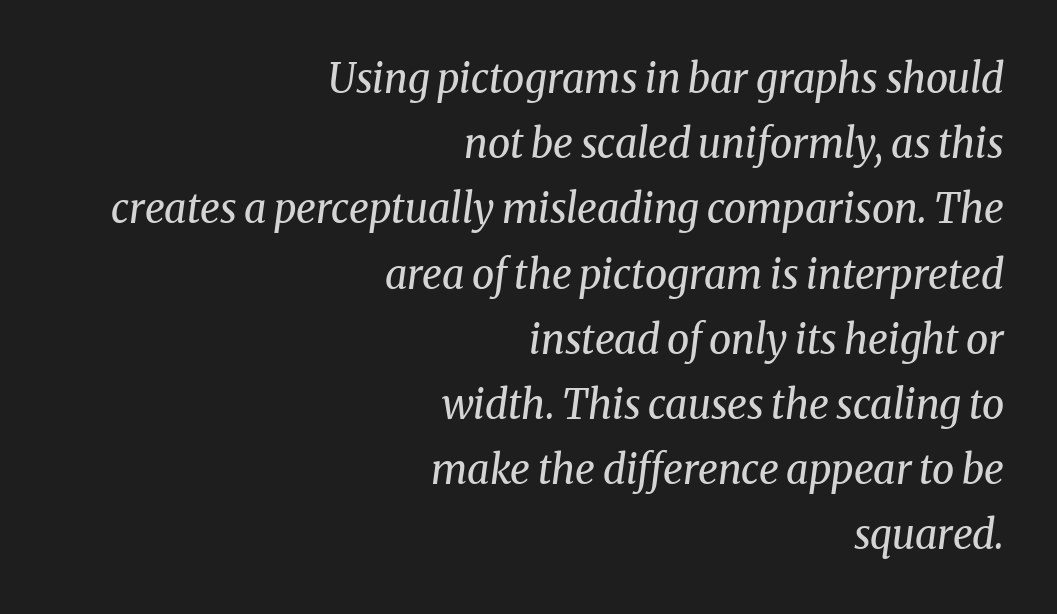
The image shows 40 px regular-weight serif type, italic (leaning right); set right-aligned, normal line spacing (1.63x), normal letter spacing, not underlined; medium stroke contrast and a medium x-height.
